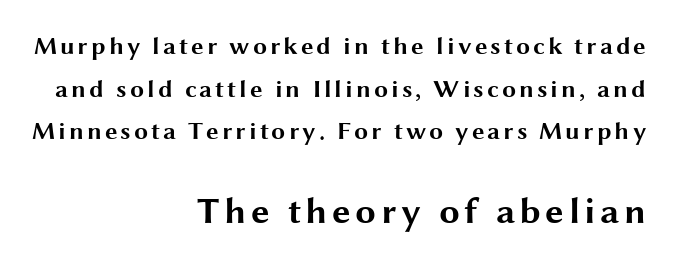
Q: Is the text bold? A: Yes.
Q: Is the text italic (slanted)? A: No, it is upright.
Q: Is the typeface a serif or a sans-serif typeface? A: Sans-serif.
Q: Is the text underlined? A: No.
Q: How is the paragraph aligned? A: Right-aligned.
Q: Which block of text is set in a larger size, the first (top) or the second (bottom)? A: The second (bottom) one.
Q: Width (condensed, normal, or wide)? A: Wide.
Q: Stroke contrast? A: Medium.
Q: x-height? A: Medium.
Q: Monospaced? A: No.
